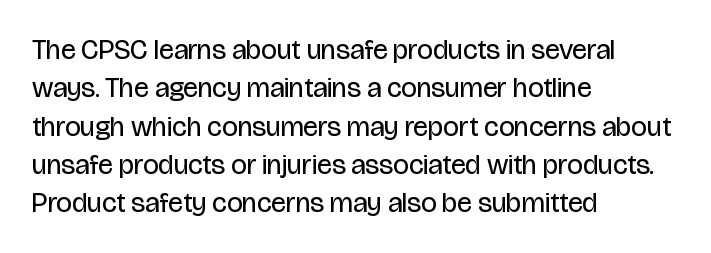
{"serif": "no", "italic": "no", "bold": "no", "weight": "regular", "width": "condensed", "stroke_contrast": "low", "x_height": "large", "monospaced": "no", "underline": "no", "align": "left", "line_spacing": "normal", "line_spacing_ratio": 1.37, "letter_spacing": "normal", "letter_spacing_em": 0.0, "glyph_px": 28}
